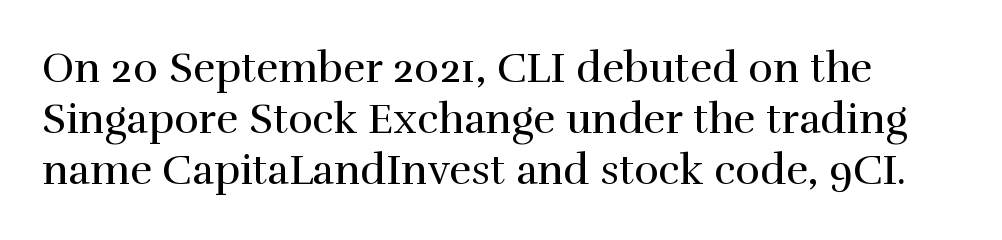
{"serif": "yes", "italic": "no", "bold": "no", "weight": "regular", "width": "normal", "stroke_contrast": "high", "x_height": "medium", "monospaced": "no", "underline": "no", "line_spacing_ratio": 1.22, "letter_spacing": "normal", "letter_spacing_em": 0.0, "glyph_px": 42}
